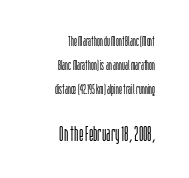
The glyphs are unaccompanied by any horizontal stroke below them. Is the letter spacing exaggerated? No — it looks like the ordinary default. Whoever set this made the second block the dominant, larger element. The letters stand straight up with perfectly vertical stems. The cut favours lightness, reaching ordinary text weight at its darkest.
